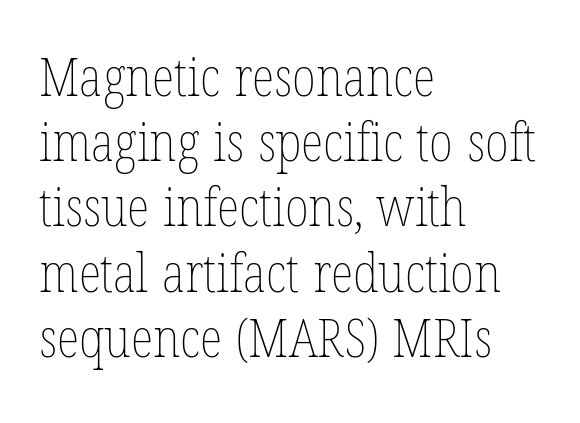
The image shows 53 px thin, condensed type, upright; set left-aligned, line spacing 1.23x, normal letter spacing, not underlined; low stroke contrast and a medium x-height.
